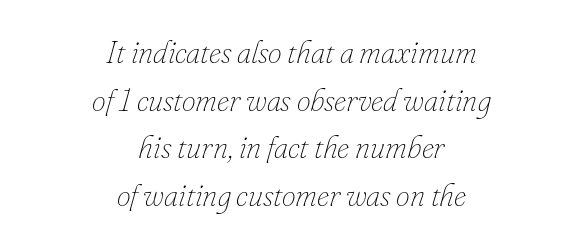
Here the designer chose a conventional face with non-uniform glyph widths. In terms of letterspacing, this is plain default setting. Check under the words: just untouched page. Slant detected: the letters are inclined. Vertical spacing — default.
